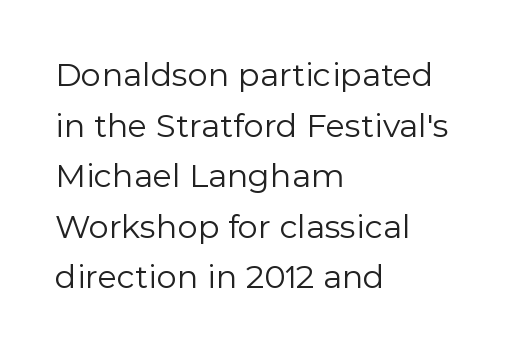
Q: Is the text bold? A: No.
Q: Is the text italic (slanted)? A: No, it is upright.
Q: Is the typeface a serif or a sans-serif typeface? A: Sans-serif.
Q: Is the text underlined? A: No.
Q: How is the paragraph aligned? A: Left-aligned.
Q: Is the spacing between letters normal or unusually wide? A: Normal.
Q: Is the spacing between lines tight, normal or loose? A: Normal.
Q: Width (condensed, normal, or wide)? A: Normal.
Q: x-height? A: Medium.
Q: Monospaced? A: No.
